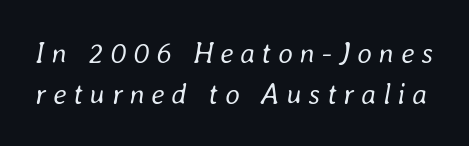
The image shows 29 px regular-weight type, italic (leaning right); set normal line spacing (1.41x), unusually wide letter spacing (+0.23 em), not underlined; low stroke contrast and a medium x-height.
